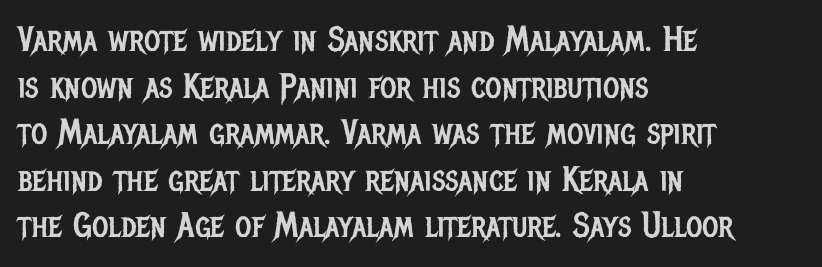
Q: Is the text bold? A: No.
Q: Is the text italic (slanted)? A: No, it is upright.
Q: Is the typeface a serif or a sans-serif typeface? A: Sans-serif.
Q: Is the text underlined? A: No.
Q: How is the paragraph aligned? A: Left-aligned.
Q: Is the spacing between letters normal or unusually wide? A: Normal.
Q: Is the spacing between lines tight, normal or loose? A: Normal.
Q: Width (condensed, normal, or wide)? A: Condensed.
Q: Stroke contrast? A: Low.
Q: x-height? A: Large.
Q: Monospaced? A: No.
